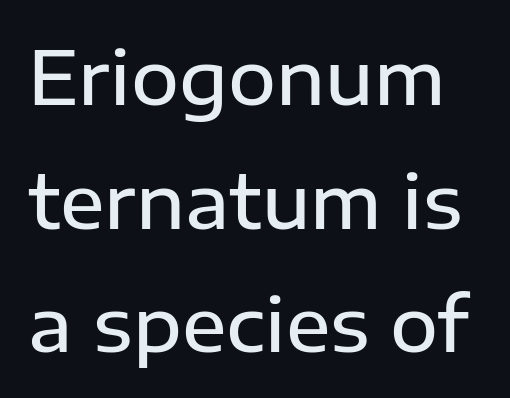
{"serif": "no", "italic": "no", "bold": "semi", "weight": "semibold", "width": "normal", "stroke_contrast": "low", "x_height": "medium", "monospaced": "no", "underline": "no", "line_spacing": "normal", "line_spacing_ratio": 1.67, "letter_spacing": "normal", "letter_spacing_em": 0.0, "glyph_px": 74}
